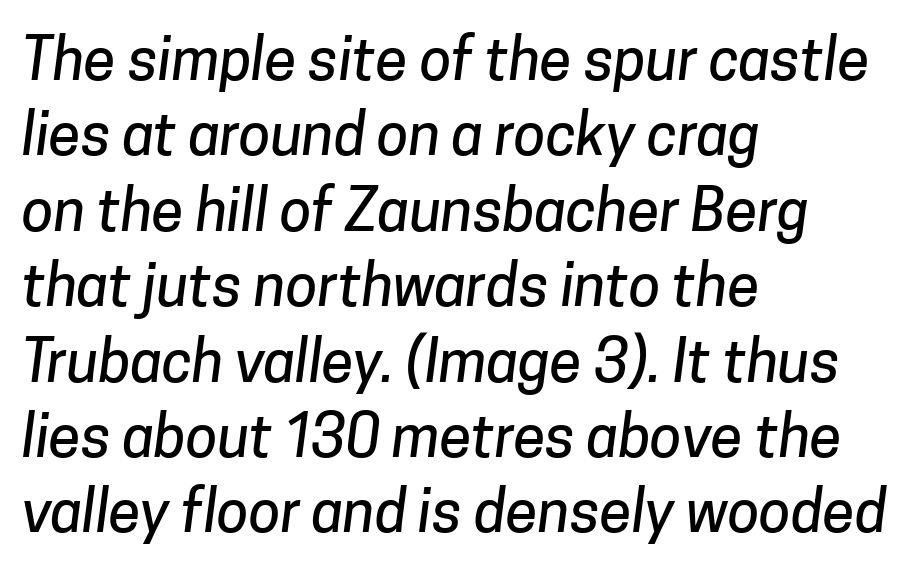
The image shows 58 px sans-serif type; set left-aligned, normal line spacing (1.3x), normal letter spacing, not underlined; low stroke contrast and a medium x-height.
